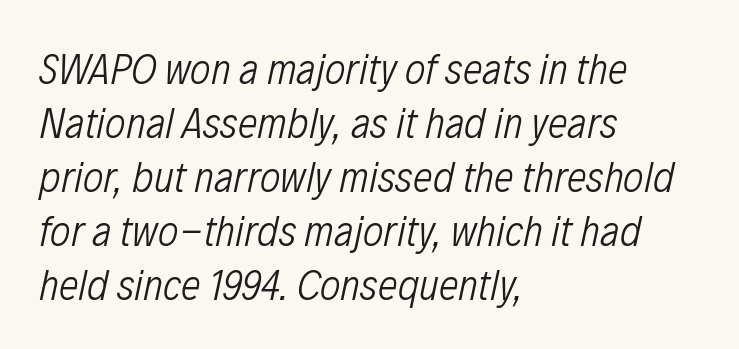
Q: Is the text bold? A: No.
Q: Is the text italic (slanted)? A: Yes, it leans right by about 12 degrees.
Q: Is the text underlined? A: No.
Q: How is the paragraph aligned? A: Left-aligned.
Q: Is the spacing between letters normal or unusually wide? A: Normal.
Q: Width (condensed, normal, or wide)? A: Condensed.
Q: Stroke contrast? A: Low.
Q: x-height? A: Medium.
Q: Monospaced? A: No.
